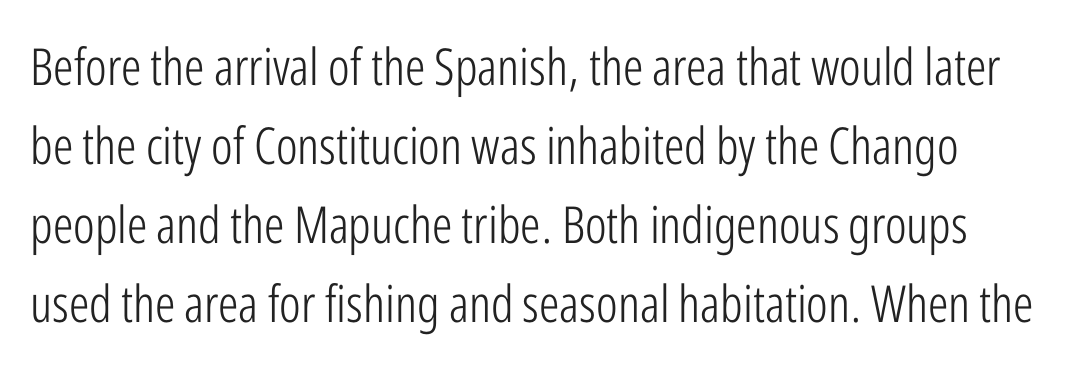
Q: Is the text bold? A: No.
Q: Is the text italic (slanted)? A: No, it is upright.
Q: Is the typeface a serif or a sans-serif typeface? A: Sans-serif.
Q: Is the text underlined? A: No.
Q: Is the spacing between letters normal or unusually wide? A: Normal.
Q: Is the spacing between lines tight, normal or loose? A: Normal.
Q: Width (condensed, normal, or wide)? A: Condensed.
Q: Stroke contrast? A: Low.
Q: x-height? A: Medium.
Q: Monospaced? A: No.
